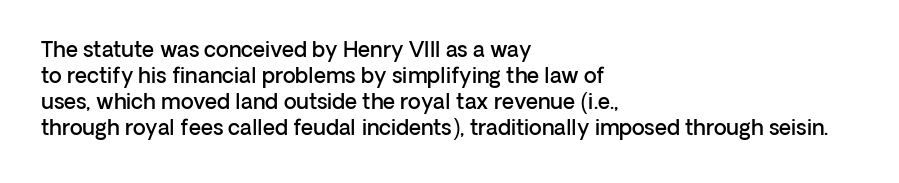
Q: Is the text bold? A: Semi-bold.
Q: Is the text italic (slanted)? A: No, it is upright.
Q: Is the text underlined? A: No.
Q: How is the paragraph aligned? A: Left-aligned.
Q: Is the spacing between letters normal or unusually wide? A: Normal.
